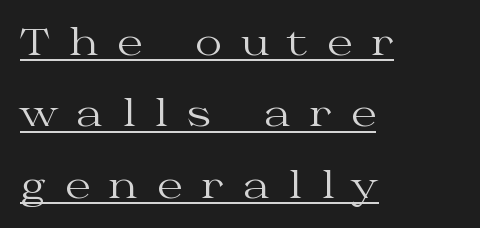
The image shows 37 px regular-weight, wide serif type, upright; set left-aligned, loose line spacing (1.93x), unusually wide letter spacing (+0.5 em), underlined; medium stroke contrast and a medium x-height.
